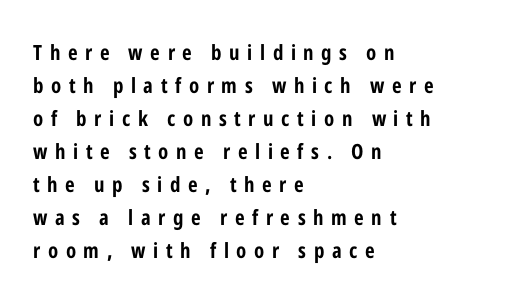
The image shows 21 px bold type, upright; set left-aligned, normal line spacing (1.57x), unusually wide letter spacing (+0.36 em), not underlined.
